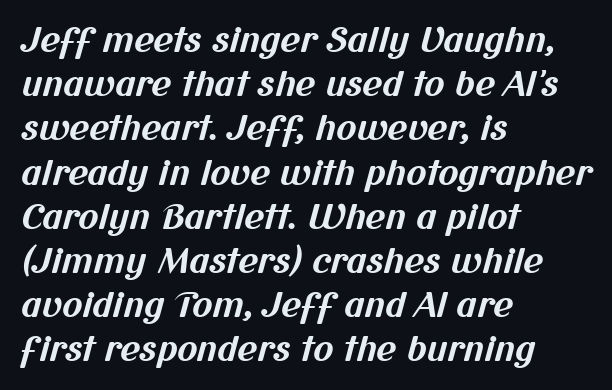
{"serif": "no", "bold": "yes", "weight": "bold", "width": "normal", "stroke_contrast": "medium", "x_height": "medium", "monospaced": "no", "underline": "no", "align": "left", "line_spacing": "normal", "line_spacing_ratio": 1.3, "letter_spacing": "normal", "letter_spacing_em": 0.0, "glyph_px": 34}
